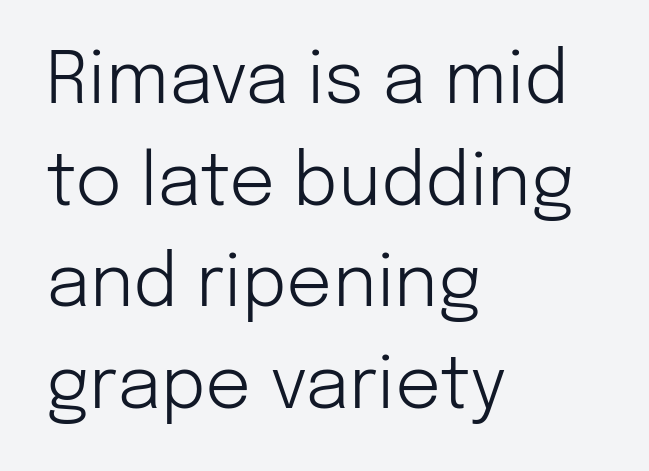
{"serif": "no", "italic": "no", "bold": "no", "weight": "light", "width": "normal", "stroke_contrast": "low", "x_height": "medium", "monospaced": "no", "underline": "no", "align": "left", "line_spacing": "normal", "line_spacing_ratio": 1.41, "letter_spacing": "normal", "letter_spacing_em": 0.0, "glyph_px": 72}
